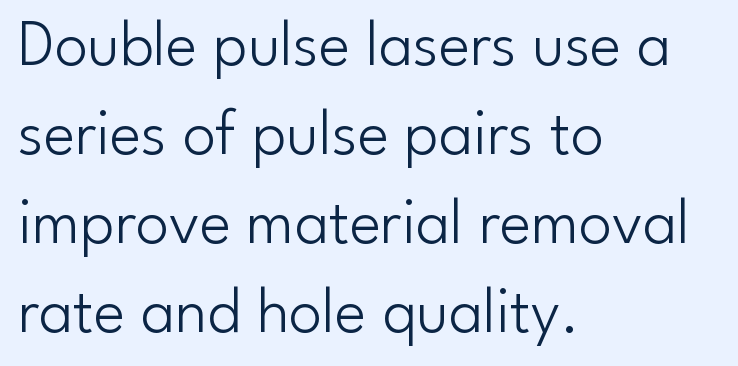
{"serif": "no", "italic": "no", "bold": "no", "weight": "light", "width": "normal", "stroke_contrast": "low", "x_height": "small", "monospaced": "no", "underline": "no", "align": "left", "line_spacing": "normal", "line_spacing_ratio": 1.35, "letter_spacing": "normal", "letter_spacing_em": 0.0, "glyph_px": 66}
